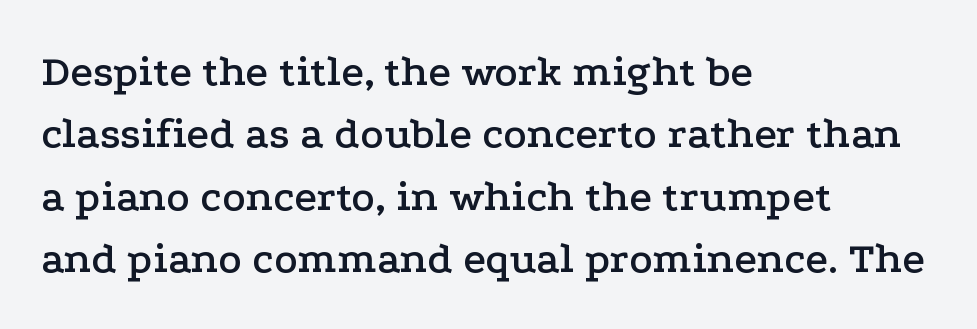
Q: Is the text italic (slanted)? A: No, it is upright.
Q: Is the typeface a serif or a sans-serif typeface? A: Serif.
Q: Is the text underlined? A: No.
Q: How is the paragraph aligned? A: Left-aligned.
Q: Is the spacing between letters normal or unusually wide? A: Normal.
Q: Is the spacing between lines tight, normal or loose? A: Normal.
Q: Width (condensed, normal, or wide)? A: Wide.
Q: Stroke contrast? A: Low.
Q: x-height? A: Medium.
Q: Monospaced? A: No.
